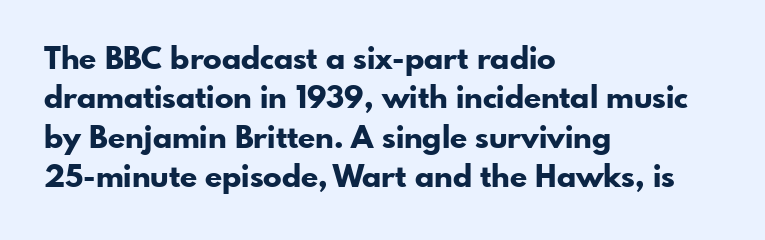
Q: Is the text bold? A: Yes.
Q: Is the text italic (slanted)? A: No, it is upright.
Q: Is the typeface a serif or a sans-serif typeface? A: Sans-serif.
Q: Is the text underlined? A: No.
Q: How is the paragraph aligned? A: Left-aligned.
Q: Is the spacing between letters normal or unusually wide? A: Normal.
Q: Is the spacing between lines tight, normal or loose? A: Normal.
Q: Width (condensed, normal, or wide)? A: Normal.
Q: Stroke contrast? A: Low.
Q: x-height? A: Small.
Q: Monospaced? A: No.
